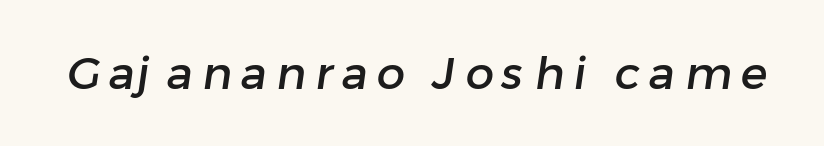
Q: Is the typeface a serif or a sans-serif typeface? A: Sans-serif.
Q: Is the text underlined? A: No.
Q: Is the spacing between letters normal or unusually wide? A: Unusually wide.
Q: Width (condensed, normal, or wide)? A: Normal.
Q: Stroke contrast? A: Low.
Q: x-height? A: Medium.
Q: Monospaced? A: No.
